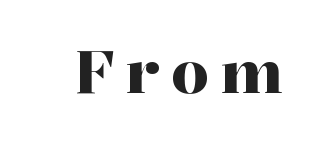
The image shows 60 px serif type, upright; set unusually wide letter spacing (+0.2 em), not underlined; high stroke contrast and a medium x-height.
